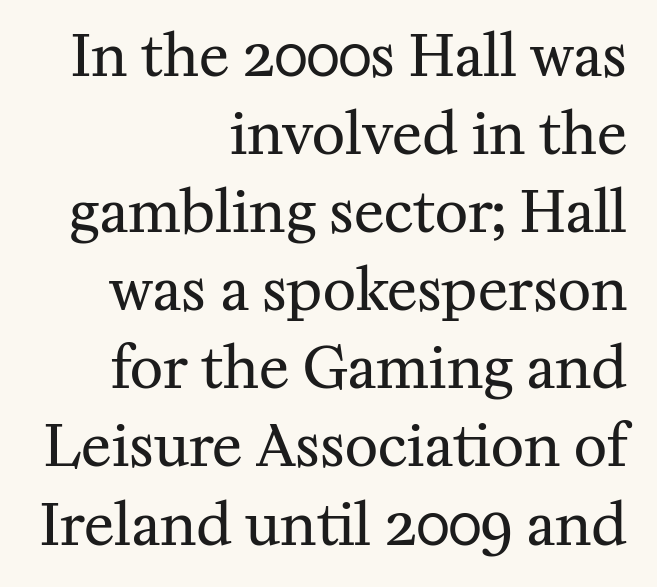
Italic? Not at all — the glyphs are vertical. Decoration check: the copy has no underline. The passage is arranged like a letterhead date or caption credit — flush right. The weight tops out at a normal text grade. A typesetter would label this face a serif.
